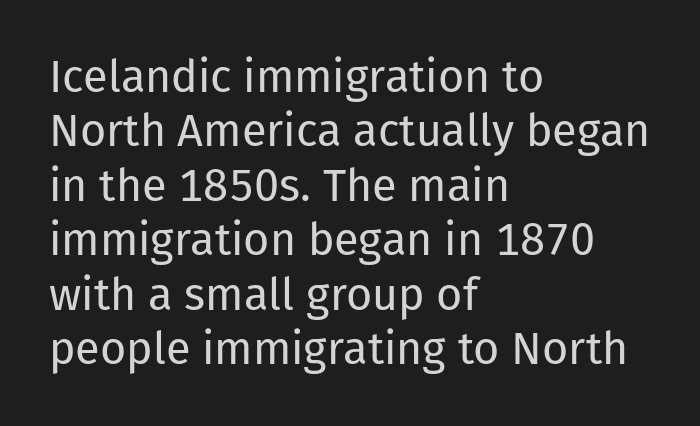
Q: Is the text bold? A: No.
Q: Is the text italic (slanted)? A: No, it is upright.
Q: Is the typeface a serif or a sans-serif typeface? A: Sans-serif.
Q: Is the text underlined? A: No.
Q: How is the paragraph aligned? A: Left-aligned.
Q: Is the spacing between letters normal or unusually wide? A: Normal.
Q: Width (condensed, normal, or wide)? A: Normal.
Q: Stroke contrast? A: Low.
Q: x-height? A: Medium.
Q: Monospaced? A: No.
